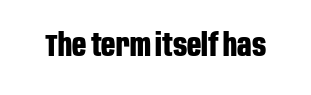
{"serif": "no", "italic": "no", "bold": "yes", "weight": "bold", "width": "condensed", "stroke_contrast": "low", "x_height": "large", "monospaced": "no", "underline": "no", "letter_spacing": "normal", "letter_spacing_em": 0.0, "glyph_px": 31}
